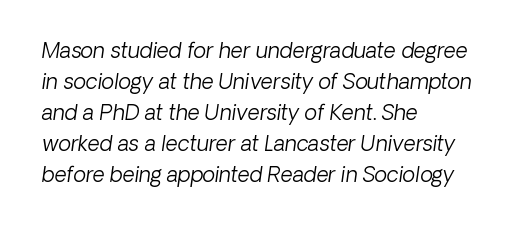
Q: Is the text bold? A: No.
Q: Is the text underlined? A: No.
Q: How is the paragraph aligned? A: Left-aligned.
Q: Is the spacing between letters normal or unusually wide? A: Normal.
Q: Is the spacing between lines tight, normal or loose? A: Normal.
